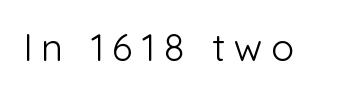
{"serif": "no", "italic": "no", "bold": "no", "weight": "light", "width": "normal", "stroke_contrast": "low", "x_height": "medium", "monospaced": "no", "underline": "no", "letter_spacing": "wide", "letter_spacing_em": 0.23, "glyph_px": 38}
